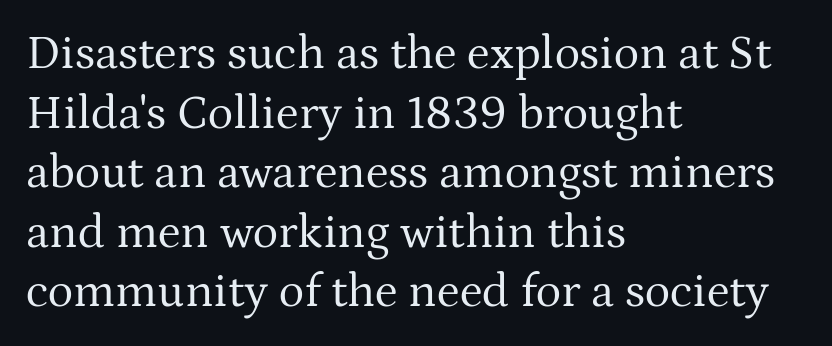
The image shows 48 px regular-weight serif type, upright; set left-aligned, line spacing 1.24x, normal letter spacing, not underlined; medium stroke contrast and a medium x-height.
